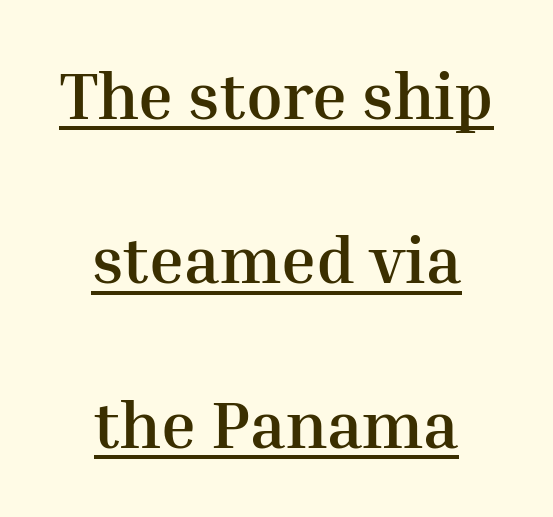
The image shows 66 px semibold serif type, upright; set centered, loose line spacing (2.49x), normal letter spacing, underlined; medium stroke contrast and a medium x-height.
